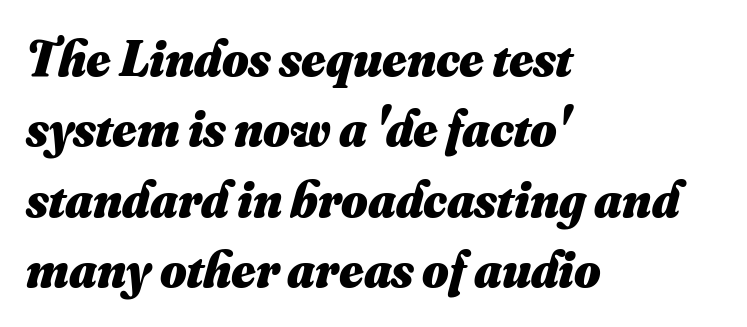
Q: Is the text bold? A: Yes.
Q: Is the text underlined? A: No.
Q: How is the paragraph aligned? A: Left-aligned.
Q: Is the spacing between letters normal or unusually wide? A: Normal.
Q: Is the spacing between lines tight, normal or loose? A: Normal.
Q: Width (condensed, normal, or wide)? A: Normal.
Q: Stroke contrast? A: Medium.
Q: x-height? A: Small.
Q: Monospaced? A: No.
